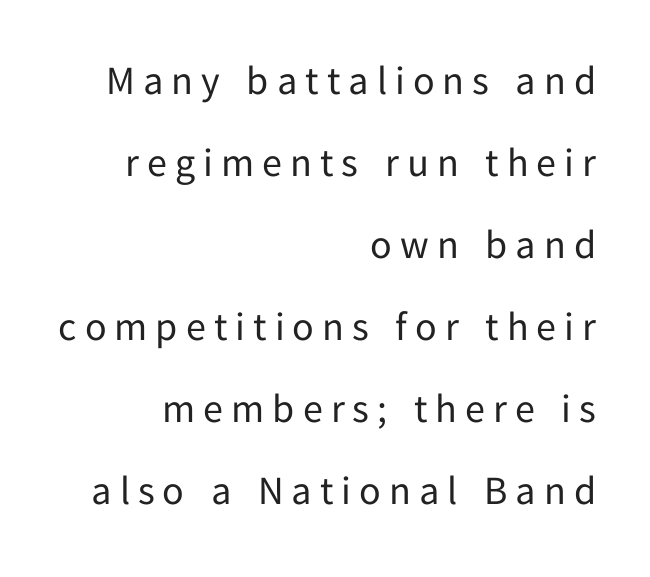
Underline: absent. The text block is weighted toward the right margin, trailing off unevenly leftward. The type is letterspaced generously, with wide tracking. Nope, not italic — everything's standing straight. Reading down the column, the eye jumps a long way to each next line.
